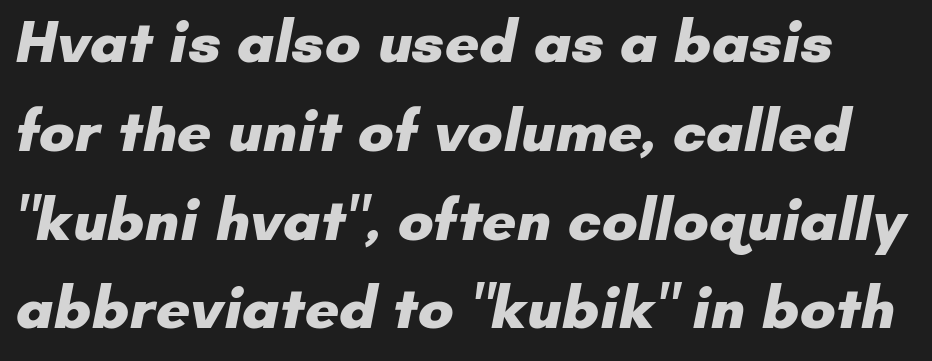
{"serif": "no", "bold": "yes", "weight": "heavy", "width": "normal", "stroke_contrast": "low", "x_height": "small", "monospaced": "no", "underline": "no", "line_spacing": "normal", "line_spacing_ratio": 1.48, "letter_spacing": "normal", "letter_spacing_em": 0.0, "glyph_px": 60}
